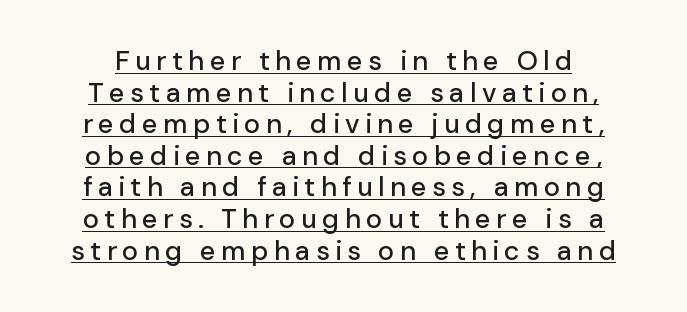
{"italic": "no", "underline": "yes", "align": "center", "line_spacing_ratio": 1.17, "letter_spacing": "wide", "letter_spacing_em": 0.2, "glyph_px": 27}
